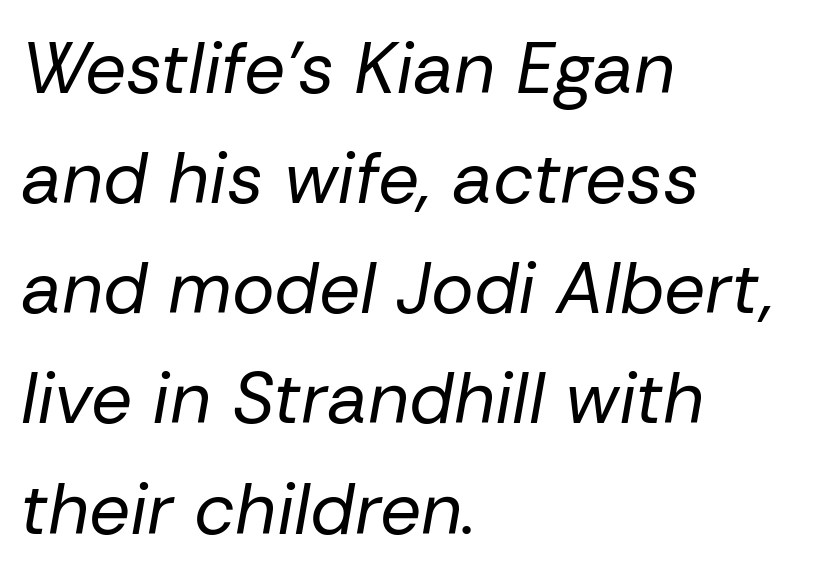
Q: Is the text bold? A: No.
Q: Is the text italic (slanted)? A: Yes, it leans right by about 10 degrees.
Q: Is the text underlined? A: No.
Q: How is the paragraph aligned? A: Left-aligned.
Q: Is the spacing between letters normal or unusually wide? A: Normal.
Q: Is the spacing between lines tight, normal or loose? A: Normal.
Q: Width (condensed, normal, or wide)? A: Normal.
Q: Stroke contrast? A: Low.
Q: x-height? A: Medium.
Q: Monospaced? A: No.
